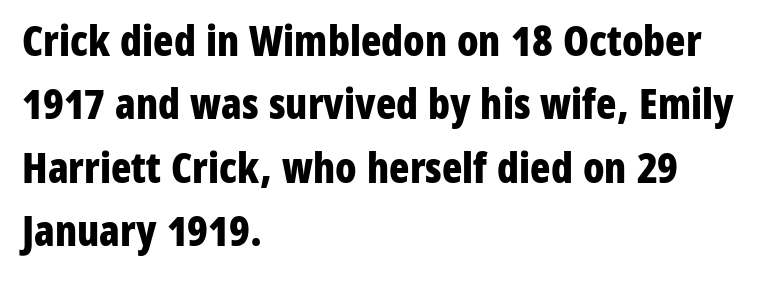
Is this a fixed-width face? No — the glyphs have proportional, varying widths. Heft: maximum for text — a bold. One glance says typical: line gaps are just what's usual. The characters display no serif detailing; their extremities are plain. Line starts are locked; line ends wander.
